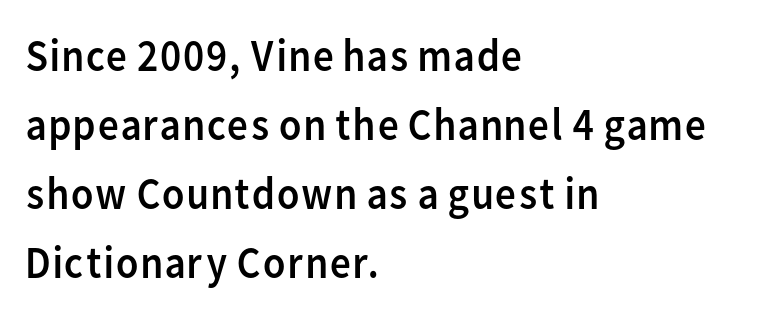
{"serif": "no", "italic": "no", "bold": "no", "weight": "regular", "width": "normal", "stroke_contrast": "low", "x_height": "medium", "monospaced": "no", "underline": "no", "align": "left", "line_spacing": "normal", "line_spacing_ratio": 1.5, "letter_spacing": "normal", "letter_spacing_em": 0.0, "glyph_px": 46}
